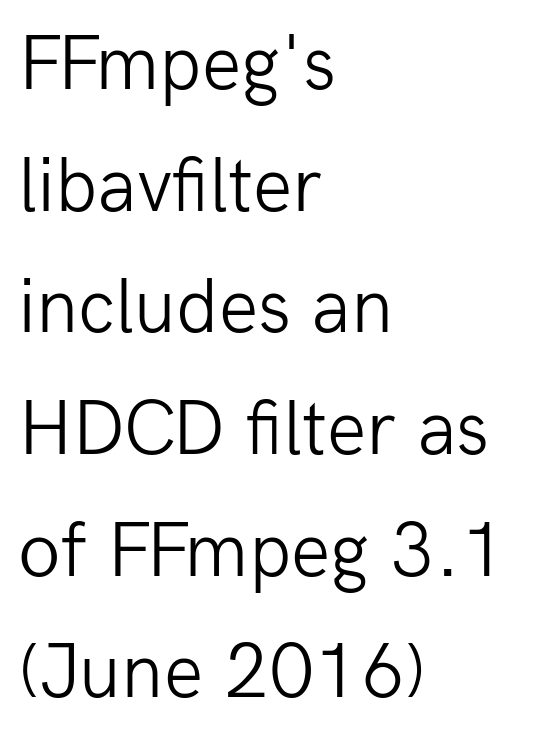
{"serif": "no", "italic": "no", "bold": "no", "weight": "light", "width": "normal", "stroke_contrast": "low", "x_height": "medium", "monospaced": "no", "underline": "no", "align": "left", "line_spacing": "normal", "line_spacing_ratio": 1.56, "letter_spacing": "normal", "letter_spacing_em": 0.0, "glyph_px": 78}
